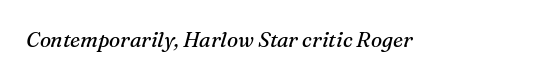
Q: Is the text bold? A: No.
Q: Is the text italic (slanted)? A: Yes, it leans right by about 16 degrees.
Q: Is the text underlined? A: No.
Q: Is the spacing between letters normal or unusually wide? A: Normal.
